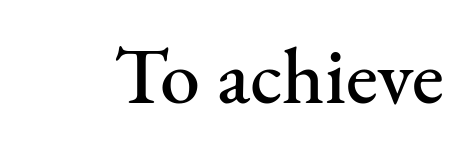
The image shows 80 px serif type, upright; set normal letter spacing, not underlined; medium stroke contrast and a small x-height.
